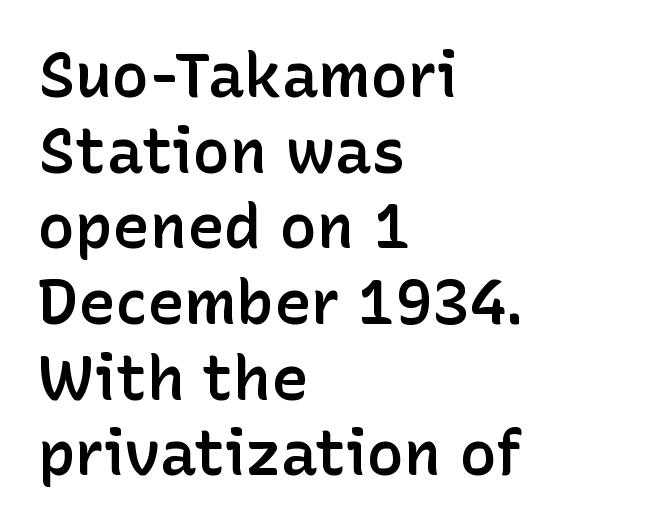
{"serif": "no", "italic": "no", "bold": "semi", "weight": "semibold", "width": "normal", "stroke_contrast": "low", "x_height": "medium", "monospaced": "no", "underline": "no", "align": "left", "line_spacing_ratio": 1.22, "letter_spacing": "normal", "letter_spacing_em": 0.0, "glyph_px": 62}
